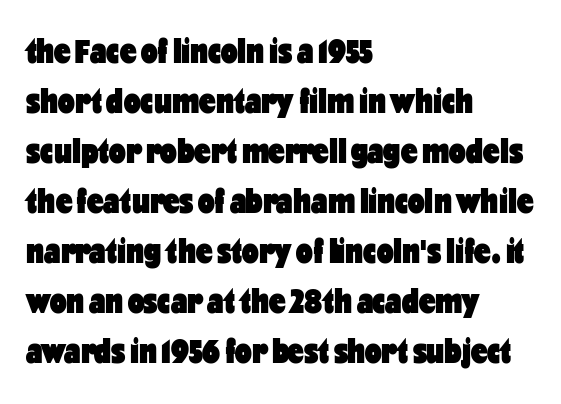
Q: Is the text bold? A: Yes.
Q: Is the text italic (slanted)? A: No, it is upright.
Q: Is the typeface a serif or a sans-serif typeface? A: Sans-serif.
Q: Is the text underlined? A: No.
Q: How is the paragraph aligned? A: Left-aligned.
Q: Is the spacing between letters normal or unusually wide? A: Normal.
Q: Is the spacing between lines tight, normal or loose? A: Normal.
Q: Width (condensed, normal, or wide)? A: Condensed.
Q: Stroke contrast? A: Low.
Q: x-height? A: Medium.
Q: Monospaced? A: No.
